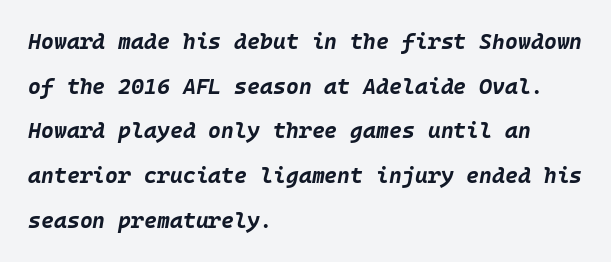
The image shows 22 px bold type, italic (leaning right); set left-aligned, loose line spacing (2.03x), normal letter spacing, not underlined.
